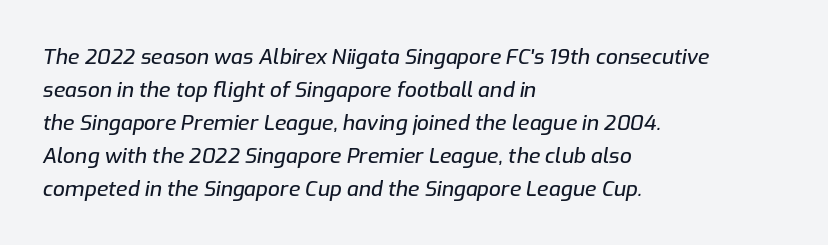
{"italic": "yes", "lean": "right", "slant_degrees": 9, "underline": "no", "align": "left", "line_spacing": "normal", "line_spacing_ratio": 1.57, "letter_spacing": "normal", "letter_spacing_em": 0.0, "glyph_px": 21}
